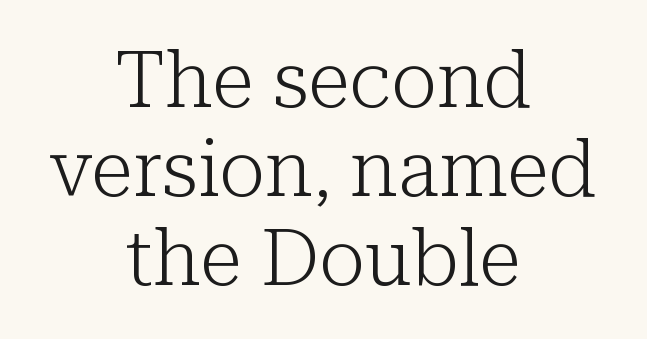
The image shows 78 px light serif type, upright; set centered, tight line spacing (1.14x), normal letter spacing, not underlined; low stroke contrast and a medium x-height.
